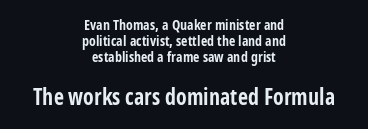
Thick stems and heavy bowls — unmistakably bold. The passage shown has conventional tracking throughout. One-word summary of the alignment: center. The rendering uses a small line-height, squeezing the rows. The space beneath each line is pristine and unruled.
